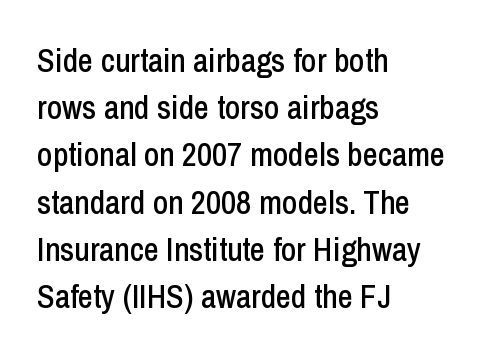
The image shows 33 px condensed sans-serif type, upright; set left-aligned, normal line spacing (1.43x), normal letter spacing, not underlined; low stroke contrast and a medium x-height.
